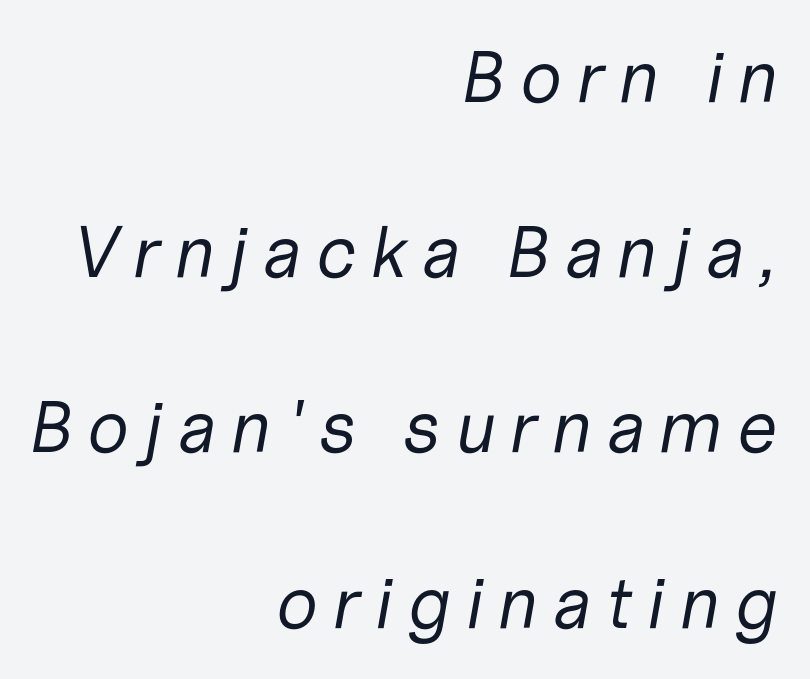
The image shows 73 px regular-weight type, italic (leaning right); set right-aligned, loose line spacing (2.4x), not underlined; low stroke contrast and a medium x-height.
